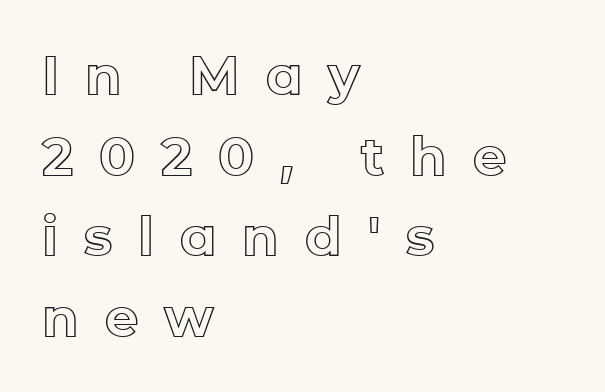
{"italic": "no", "width": "normal", "x_height": "medium", "monospaced": "no", "underline": "no", "align": "left", "line_spacing": "normal", "line_spacing_ratio": 1.52, "letter_spacing": "wide", "letter_spacing_em": 0.49, "glyph_px": 53}
